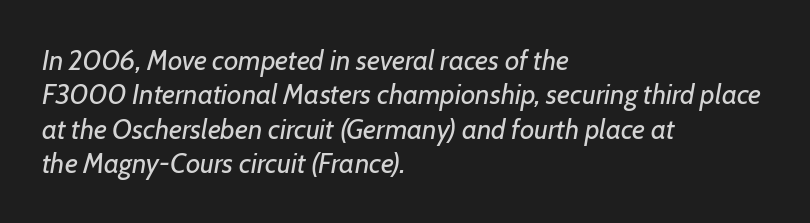
Spacing verdict: proportional, widths tailored to each character. Descenders hang freely into open space. If you drew a ruler down the left edge, every line would touch it. The lettering tilts uniformly, giving the passage an italic look. Short note: letters normally spaced. The letterforms sit at book weight or below.
